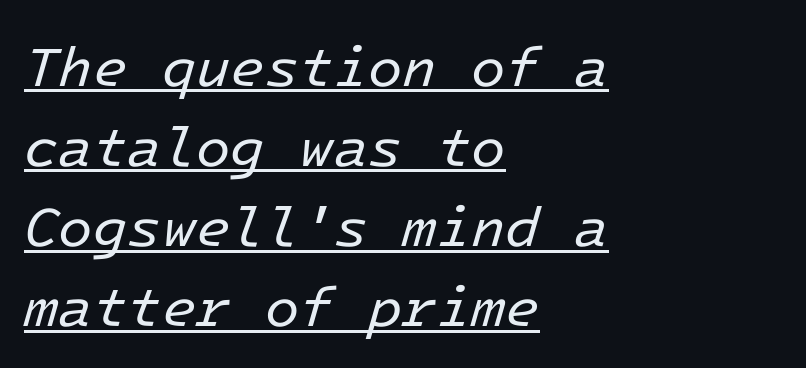
{"italic": "yes", "lean": "right", "slant_degrees": 16, "bold": "no", "weight": "regular", "width": "normal", "stroke_contrast": "low", "x_height": "medium", "monospaced": "yes", "underline": "yes", "align": "left", "line_spacing": "normal", "line_spacing_ratio": 1.43, "letter_spacing": "normal", "letter_spacing_em": 0.0, "glyph_px": 56}
